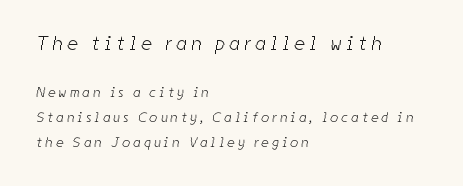
The image shows 20 px text type; set left-aligned, line spacing 1.77x, unusually wide letter spacing (+0.25 em), not underlined; the first (top) block is 1.43x larger.
